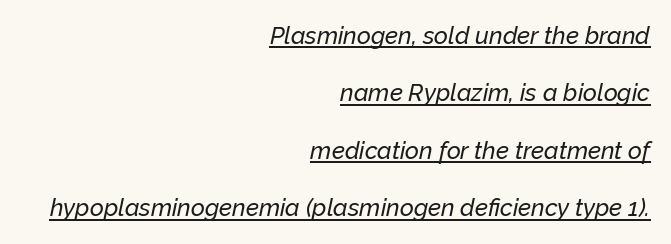
Whoever set this chose breathing room over compactness in the vertical rhythm. Here the glyphs are tracked normally, forming tight word shapes. Yep, that's italic — everything's leaning. The rag falls on the left side of this text block. The lettering is marked with a stroke running underneath it.
